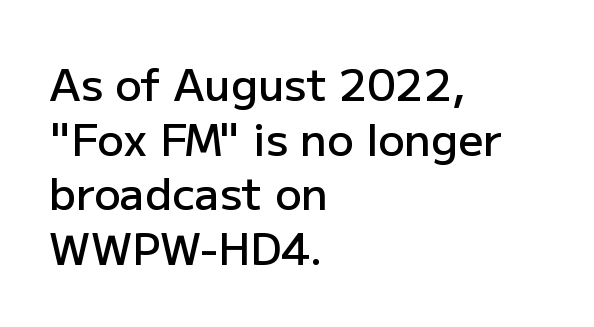
{"serif": "no", "italic": "no", "bold": "semi", "weight": "semibold", "width": "normal", "stroke_contrast": "low", "x_height": "medium", "monospaced": "no", "underline": "no", "align": "left", "line_spacing_ratio": 1.24, "letter_spacing": "normal", "letter_spacing_em": 0.0, "glyph_px": 44}
